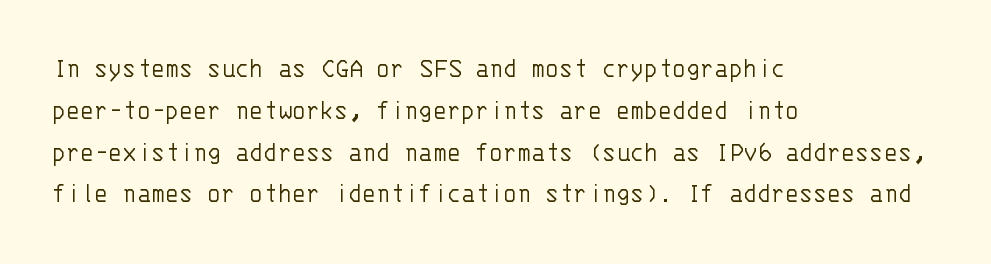
{"serif": "no", "italic": "no", "bold": "no", "weight": "light", "width": "normal", "stroke_contrast": "low", "x_height": "large", "monospaced": "yes", "underline": "no", "align": "left", "line_spacing": "normal", "line_spacing_ratio": 1.44, "letter_spacing": "normal", "letter_spacing_em": 0.0, "glyph_px": 29}
